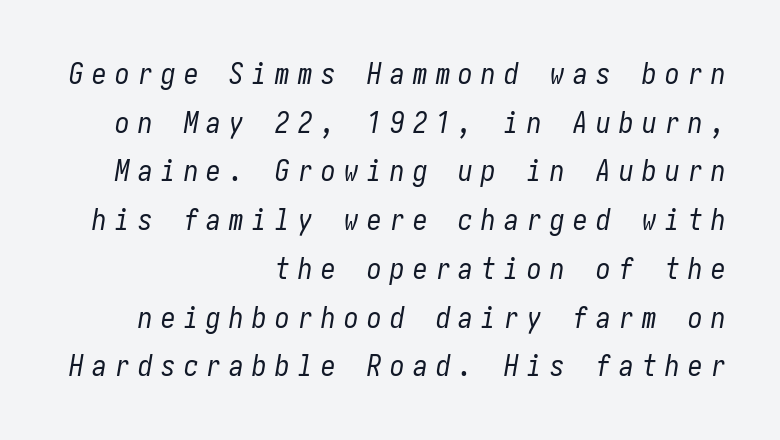
The type is letterspaced generously, with wide tracking. Yep, that's italic — everything's leaning. The strip under each line holds only bare page. The weight tops out at a normal text grade. The paragraph shown leans on its right margin.
